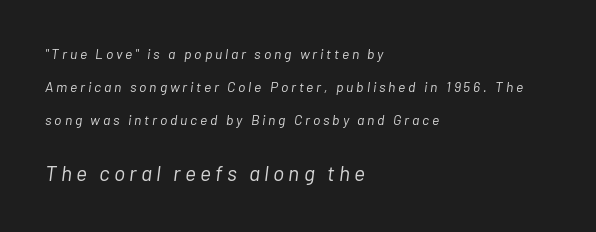
{"italic": "yes", "lean": "right", "slant_degrees": 7, "bold": "no", "underline": "no", "align": "left", "line_spacing": "loose", "line_spacing_ratio": 2.34, "letter_spacing": "wide", "letter_spacing_em": 0.2, "larger_block": "second", "size_ratio": 1.5, "glyph_px": 21}
